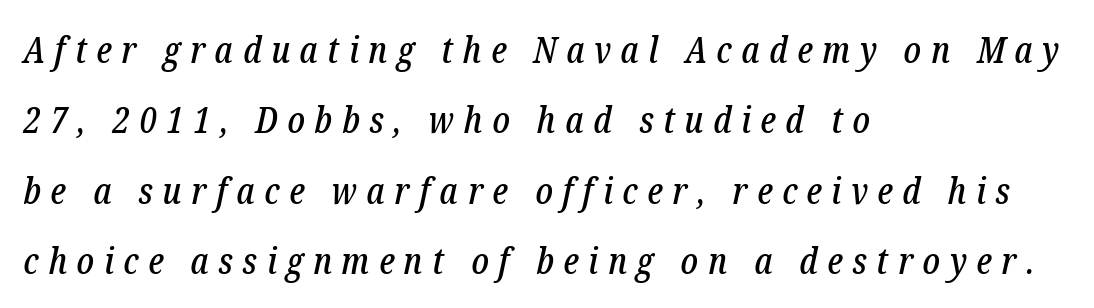
{"serif": "yes", "italic": "yes", "lean": "right", "slant_degrees": 12, "width": "condensed", "stroke_contrast": "low", "x_height": "medium", "monospaced": "no", "underline": "no", "align": "left", "line_spacing": "loose", "line_spacing_ratio": 1.9, "letter_spacing": "wide", "letter_spacing_em": 0.26, "glyph_px": 37}
